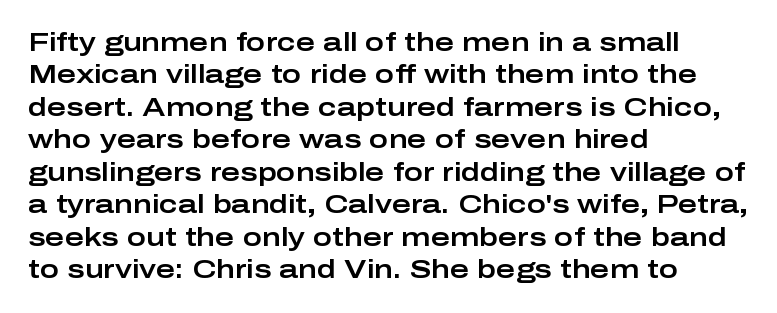
{"italic": "no", "underline": "no", "align": "left", "line_spacing": "normal", "line_spacing_ratio": 1.25, "letter_spacing": "normal", "letter_spacing_em": 0.0, "glyph_px": 26}
